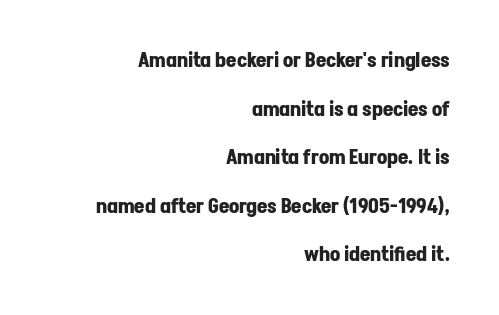
{"italic": "no", "bold": "yes", "underline": "no", "align": "right", "line_spacing": "loose", "line_spacing_ratio": 2.43, "letter_spacing": "normal", "letter_spacing_em": 0.0, "glyph_px": 20}
